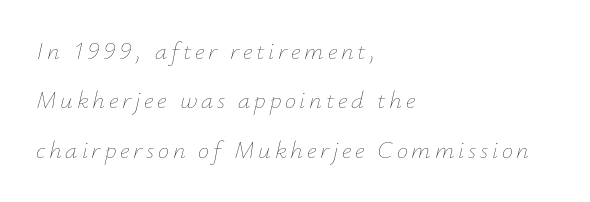
Q: Is the text bold? A: No.
Q: Is the text italic (slanted)? A: Yes, it leans right by about 12 degrees.
Q: Is the text underlined? A: No.
Q: How is the paragraph aligned? A: Left-aligned.
Q: Is the spacing between lines tight, normal or loose? A: Loose.
